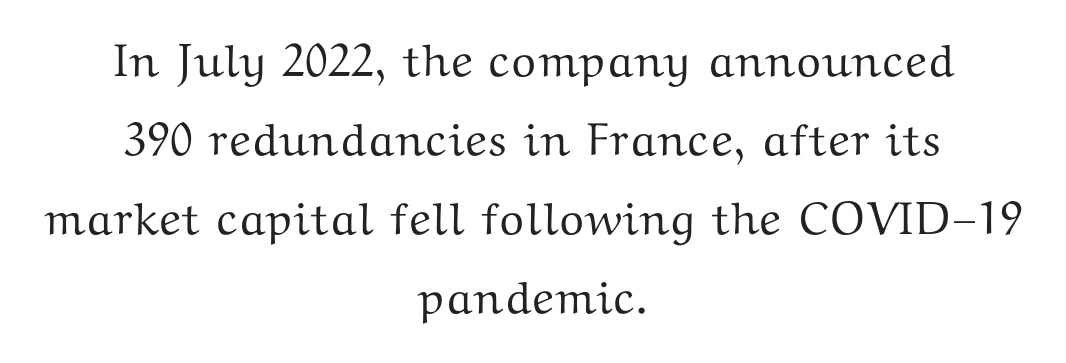
A typesetter would call this proportional, since set widths differ per character. A typesetter would call this zero additional tracking. The letters stand straight up with perfectly vertical stems. Quick note: underline off.
